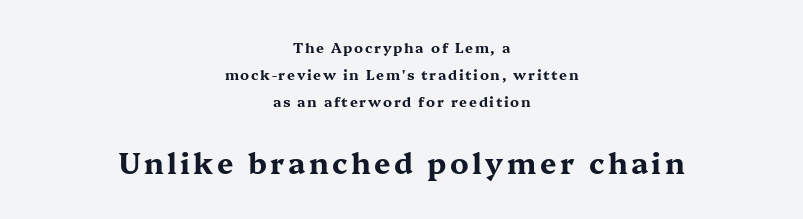
Q: Is the text bold? A: Yes.
Q: Is the text italic (slanted)? A: No, it is upright.
Q: Is the typeface a serif or a sans-serif typeface? A: Serif.
Q: Is the text underlined? A: No.
Q: How is the paragraph aligned? A: Centered.
Q: Is the spacing between lines tight, normal or loose? A: Loose.
Q: Which block of text is set in a larger size, the first (top) or the second (bottom)? A: The second (bottom) one.
Q: Width (condensed, normal, or wide)? A: Wide.
Q: Stroke contrast? A: Medium.
Q: x-height? A: Medium.
Q: Monospaced? A: No.
